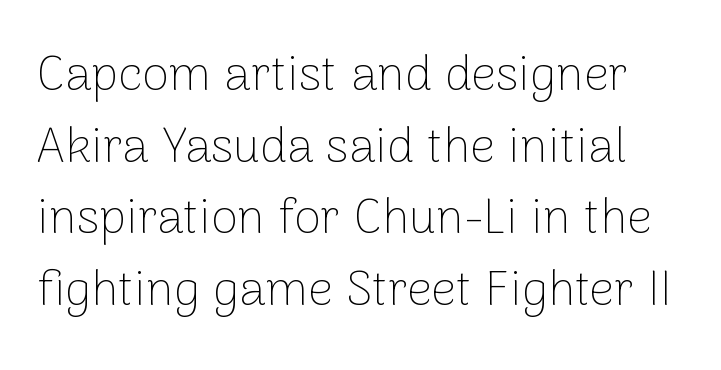
{"serif": "no", "italic": "no", "bold": "no", "weight": "thin", "width": "normal", "stroke_contrast": "low", "x_height": "medium", "monospaced": "no", "underline": "no", "line_spacing": "normal", "line_spacing_ratio": 1.46, "letter_spacing": "normal", "letter_spacing_em": 0.0, "glyph_px": 49}
